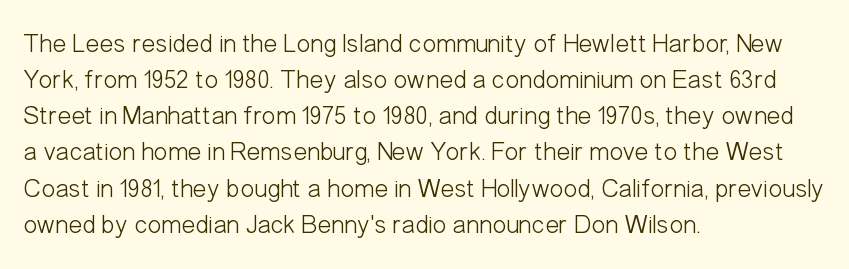
Teacher's note: observe the even left margin — that is flush-left alignment. Students, note that the glyphs here touch the page at normal intervals. Do the letters lean? They stand straight. Descenders hang freely into open space. Stem width sits at or under what a default text font uses.
